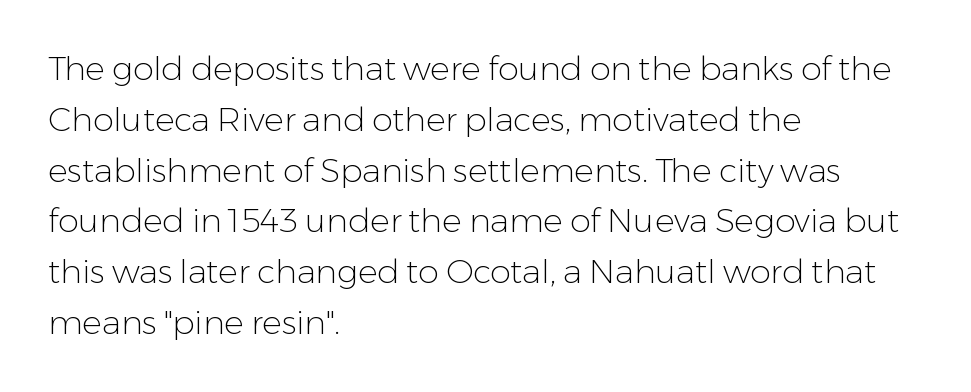
Q: Is the text bold? A: No.
Q: Is the text italic (slanted)? A: No, it is upright.
Q: Is the typeface a serif or a sans-serif typeface? A: Sans-serif.
Q: Is the text underlined? A: No.
Q: How is the paragraph aligned? A: Left-aligned.
Q: Is the spacing between letters normal or unusually wide? A: Normal.
Q: Is the spacing between lines tight, normal or loose? A: Normal.
Q: Width (condensed, normal, or wide)? A: Normal.
Q: Stroke contrast? A: Low.
Q: x-height? A: Medium.
Q: Monospaced? A: No.
